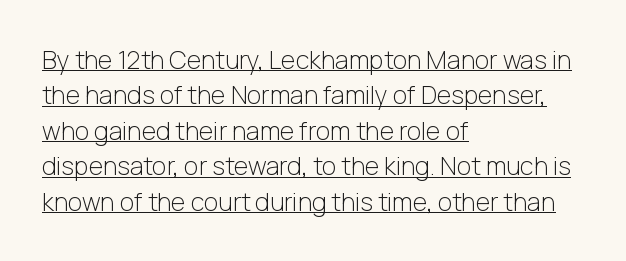
{"italic": "no", "bold": "no", "underline": "yes", "align": "left", "line_spacing": "normal", "line_spacing_ratio": 1.42, "letter_spacing": "normal", "letter_spacing_em": 0.0, "glyph_px": 25}
